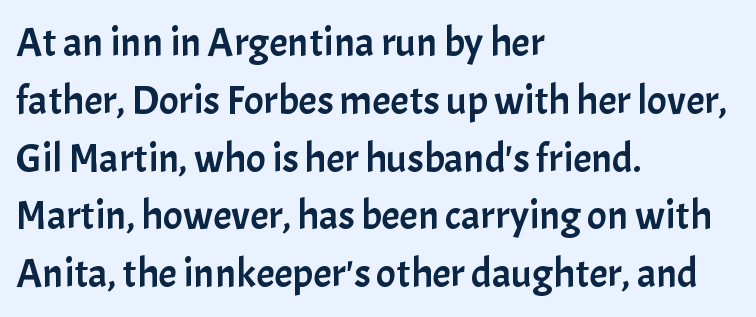
The image shows 41 px sans-serif type, upright; set left-aligned, normal line spacing (1.41x), normal letter spacing, not underlined; low stroke contrast and a medium x-height.
